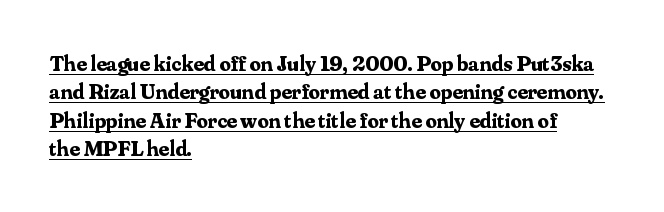
A rule runs beneath these lines of type. The paragraph has a hard left edge and a soft right edge. Inter-character spacing is left at the font's built-in metrics. Regular leading. The letters stand straight up with perfectly vertical stems.
